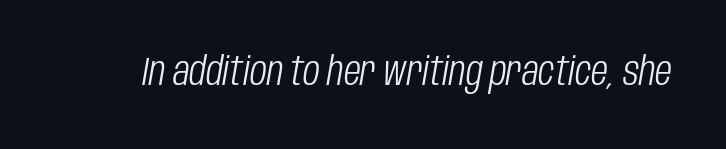
Weight: not bold — regular or lighter. Designer's note — italics engaged. Here the designer chose a conventional face with non-uniform glyph widths. In terms of letterspacing, this is plain default setting. The glyphs are unaccompanied by any horizontal stroke below them.
